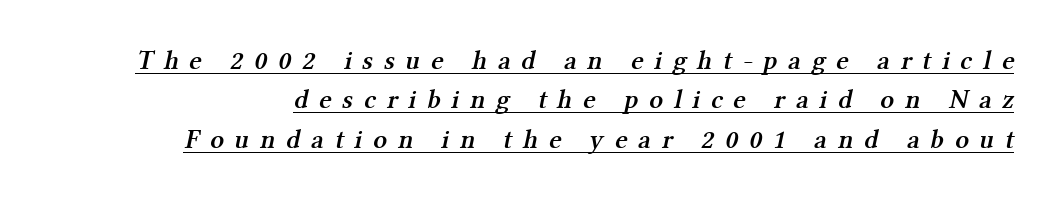
Decoration check: the copy is underlined. Firm but not heavy-handed strokes: this text is semibold. Students, note that the glyphs here are deliberately spaced far apart. The rows are spaced the way most documents space them.
